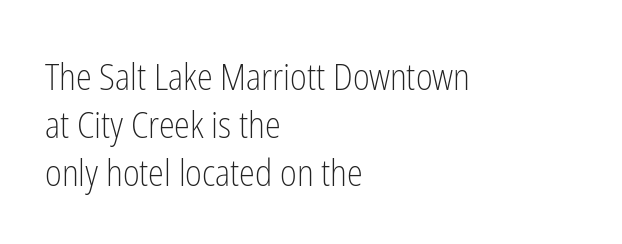
Type style note: lacks serifs. The rendering uses natural spacing where letterforms have individual widths. Rows of type keep a routine distance in the vertical direction. The strip under each line holds only bare page. The weight tops out at a normal text grade.
